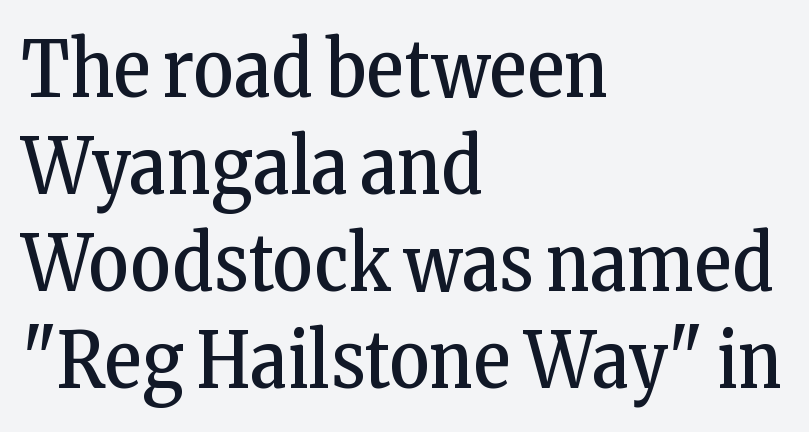
Q: Is the text bold? A: No.
Q: Is the text italic (slanted)? A: No, it is upright.
Q: Is the typeface a serif or a sans-serif typeface? A: Serif.
Q: Is the text underlined? A: No.
Q: How is the paragraph aligned? A: Left-aligned.
Q: Is the spacing between letters normal or unusually wide? A: Normal.
Q: Is the spacing between lines tight, normal or loose? A: Normal.
Q: Width (condensed, normal, or wide)? A: Condensed.
Q: Stroke contrast? A: Low.
Q: x-height? A: Medium.
Q: Monospaced? A: No.
